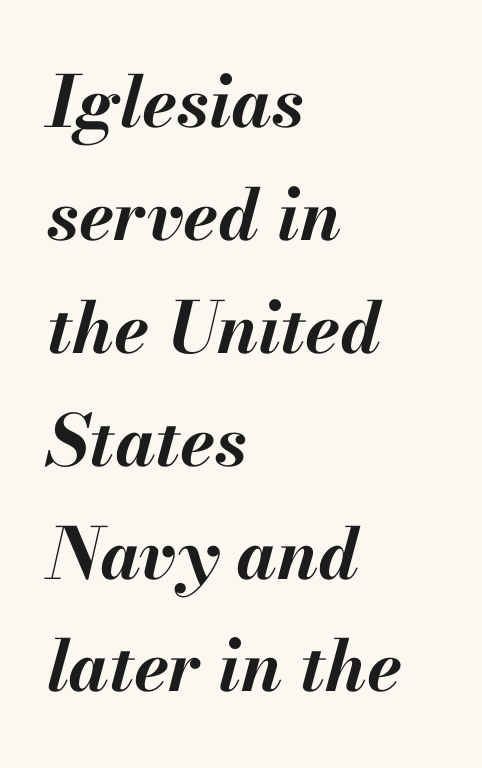
{"italic": "yes", "lean": "right", "slant_degrees": 13, "bold": "yes", "weight": "bold", "width": "normal", "stroke_contrast": "medium", "x_height": "small", "monospaced": "no", "underline": "no", "align": "left", "line_spacing": "normal", "line_spacing_ratio": 1.59, "letter_spacing": "normal", "letter_spacing_em": 0.0, "glyph_px": 71}
